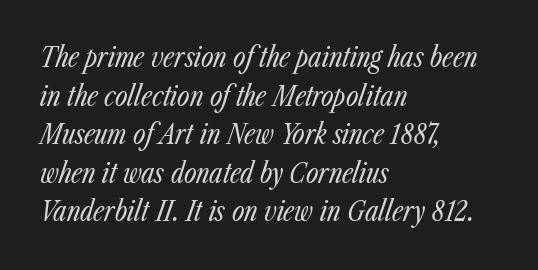
{"italic": "yes", "lean": "right", "slant_degrees": 23, "bold": "no", "underline": "no", "align": "left", "line_spacing": "normal", "line_spacing_ratio": 1.43, "letter_spacing": "normal", "letter_spacing_em": 0.0, "glyph_px": 27}
